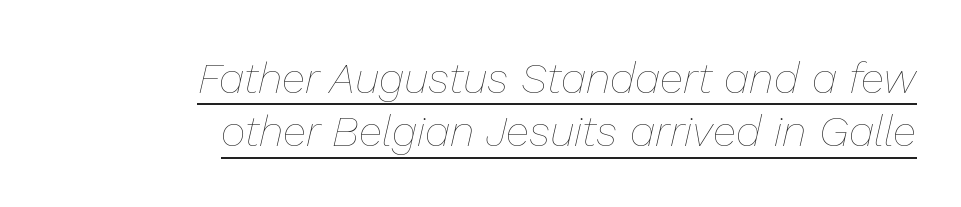
Q: Is the text bold? A: No.
Q: Is the text italic (slanted)? A: Yes, it leans right by about 13 degrees.
Q: Is the text underlined? A: Yes.
Q: How is the paragraph aligned? A: Right-aligned.
Q: Is the spacing between letters normal or unusually wide? A: Normal.
Q: Width (condensed, normal, or wide)? A: Normal.
Q: Stroke contrast? A: Low.
Q: x-height? A: Medium.
Q: Monospaced? A: No.
